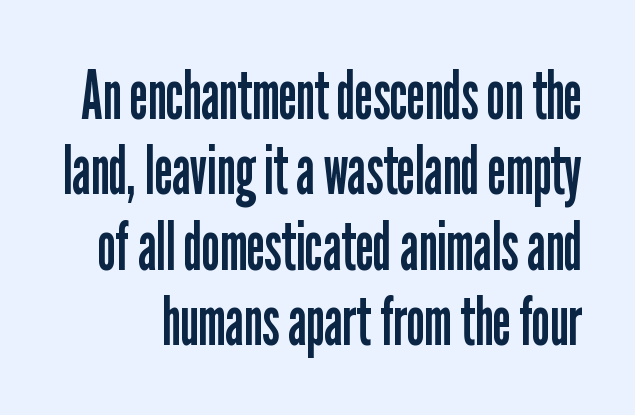
Q: Is the text bold? A: No.
Q: Is the text italic (slanted)? A: No, it is upright.
Q: Is the typeface a serif or a sans-serif typeface? A: Sans-serif.
Q: Is the text underlined? A: No.
Q: Is the spacing between letters normal or unusually wide? A: Normal.
Q: Is the spacing between lines tight, normal or loose? A: Tight.
Q: Width (condensed, normal, or wide)? A: Condensed.
Q: Stroke contrast? A: Low.
Q: x-height? A: Medium.
Q: Monospaced? A: No.
